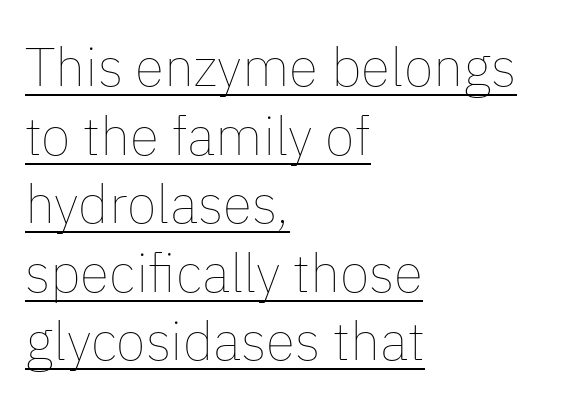
{"italic": "no", "bold": "no", "weight": "thin", "width": "normal", "stroke_contrast": "low", "x_height": "medium", "monospaced": "no", "underline": "yes", "align": "left", "line_spacing": "normal", "line_spacing_ratio": 1.27, "letter_spacing": "normal", "letter_spacing_em": 0.0, "glyph_px": 54}
